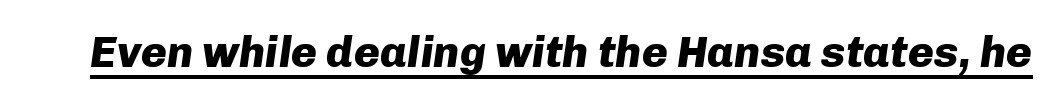
The image shows 44 px heavy type, italic (leaning right); set normal letter spacing, underlined; low stroke contrast and a medium x-height.
